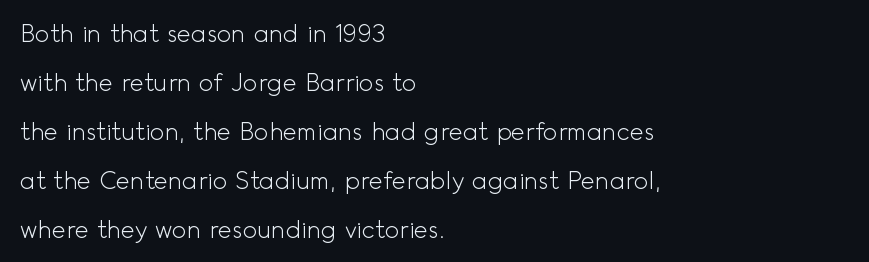
Is there any slant? The stems are plumb. Stems here are at most as thick as an everyday book face. Compared with typical body copy, the letter spacing here is the same. The setting favours the left margin, as ordinary paragraphs usually do. In terms of leading, this rendering errs on the spacious side. Underlining? Definitely not there.
